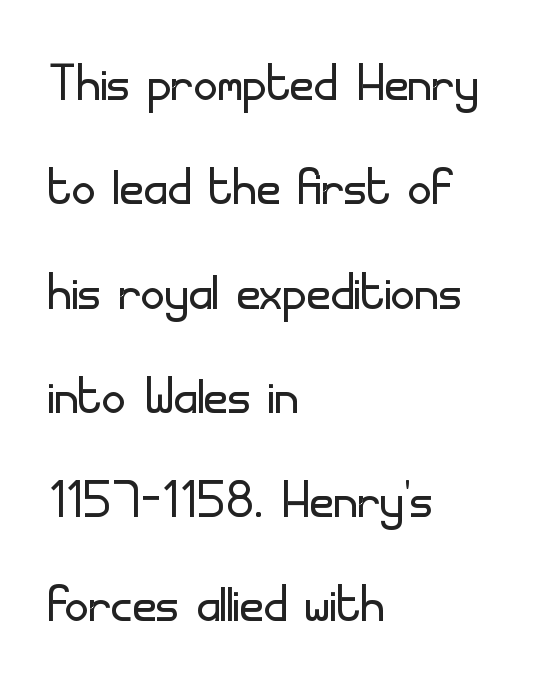
Honestly, there is no underline to notice here at all. Visually the block forms a straight wall on the left and a jagged coastline on the right. A normal amount of white space separates one row of letters from the next. The letters stand straight up with perfectly vertical stems. Each word holds together tightly as a unit, with standard inter-letter gaps.
